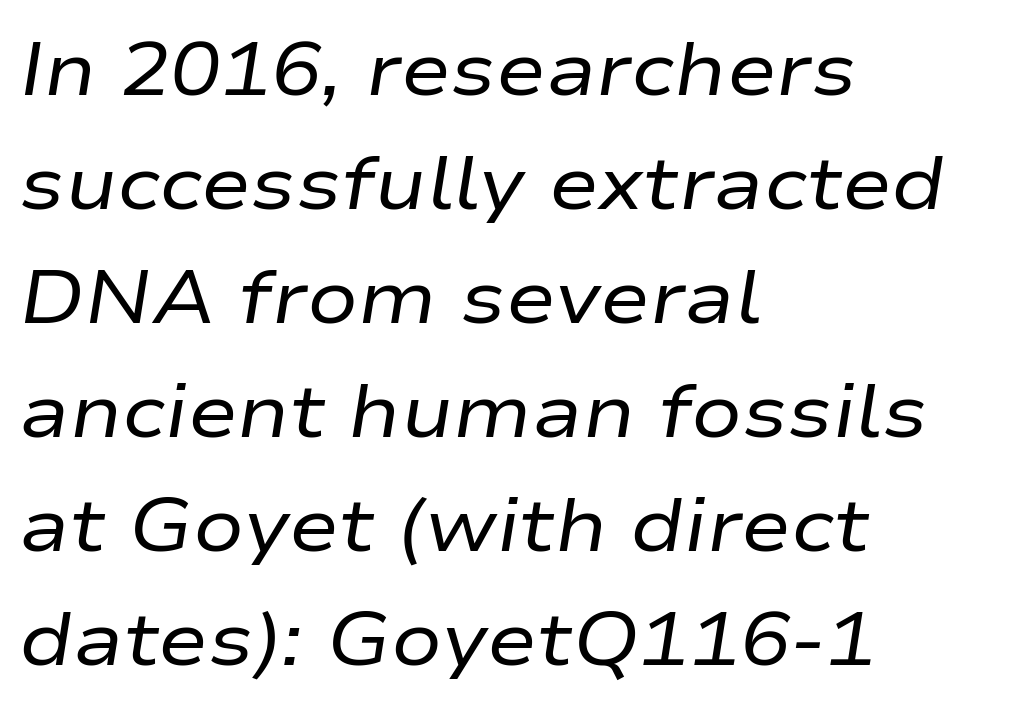
The image shows 75 px regular-weight, wide type, italic (leaning right); set left-aligned, normal line spacing (1.52x), normal letter spacing, not underlined; low stroke contrast and a medium x-height.
